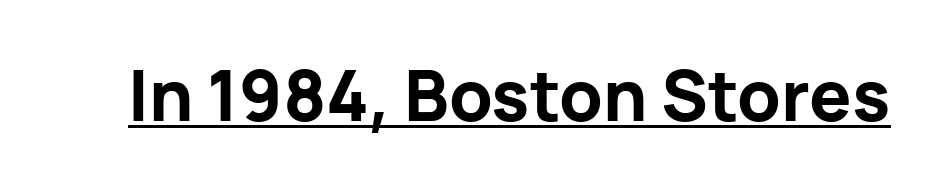
Q: Is the text bold? A: Yes.
Q: Is the text italic (slanted)? A: No, it is upright.
Q: Is the typeface a serif or a sans-serif typeface? A: Sans-serif.
Q: Is the text underlined? A: Yes.
Q: Is the spacing between letters normal or unusually wide? A: Normal.
Q: Width (condensed, normal, or wide)? A: Normal.
Q: Stroke contrast? A: Low.
Q: x-height? A: Medium.
Q: Monospaced? A: No.
